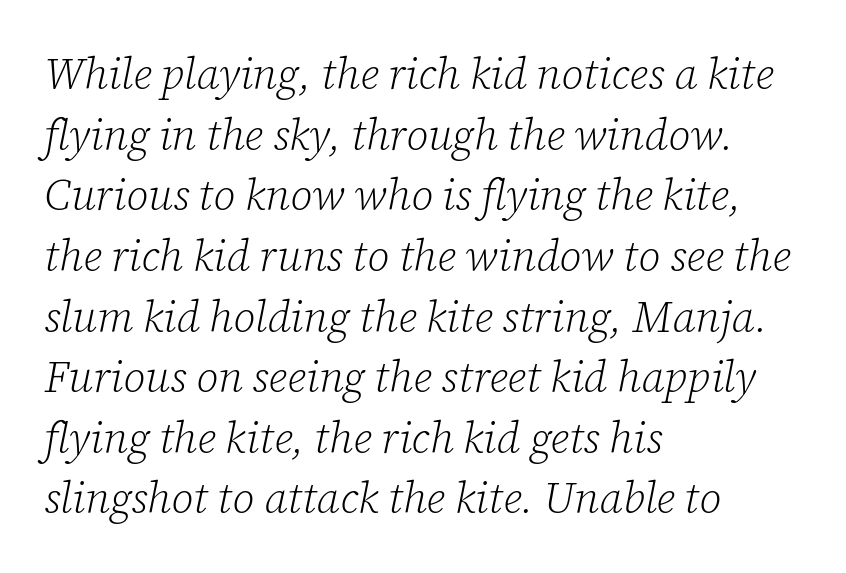
To sum up the face: it has serifs. Compared with a typical body face, this is equally light or lighter still. The string is rendered with underlining switched off. The font's italic variant was chosen for this text. A typesetter would call this proportional, since set widths differ per character.
